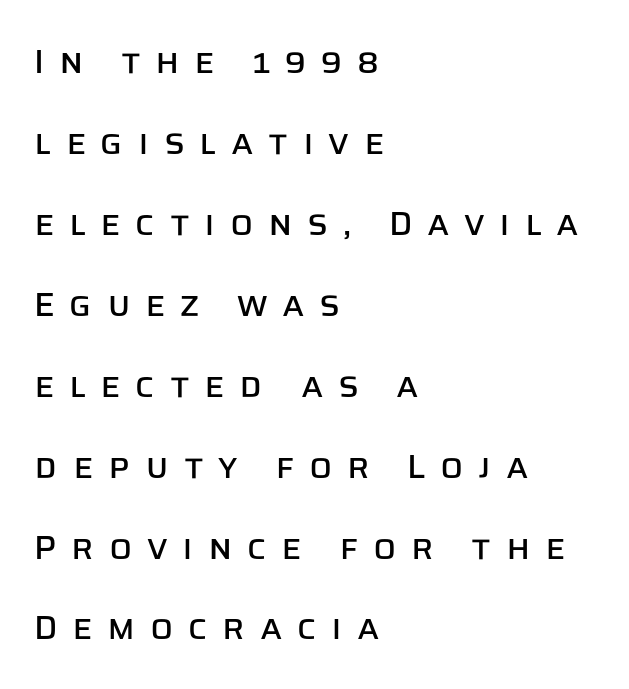
Q: Is the text italic (slanted)? A: No, it is upright.
Q: Is the typeface a serif or a sans-serif typeface? A: Sans-serif.
Q: Is the text underlined? A: No.
Q: How is the paragraph aligned? A: Left-aligned.
Q: Is the spacing between letters normal or unusually wide? A: Unusually wide.
Q: Is the spacing between lines tight, normal or loose? A: Loose.
Q: Width (condensed, normal, or wide)? A: Normal.
Q: Stroke contrast? A: Low.
Q: x-height? A: Large.
Q: Monospaced? A: No.
